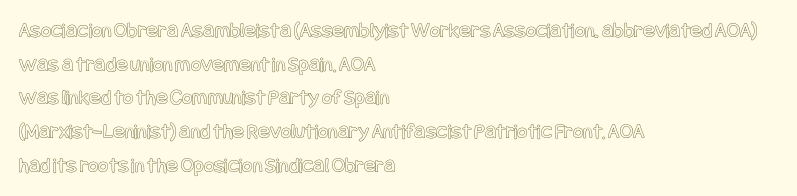
The image shows 22 px text type, upright; set left-aligned, normal line spacing (1.53x), normal letter spacing, not underlined.
